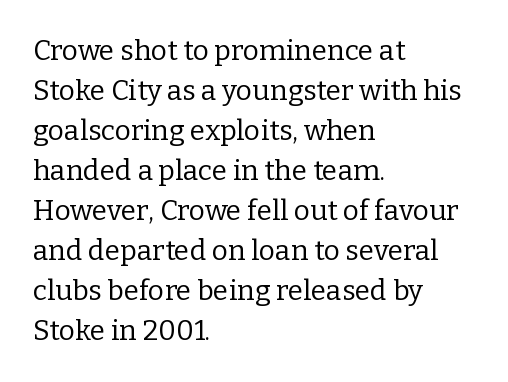
Q: Is the text bold? A: No.
Q: Is the text italic (slanted)? A: No, it is upright.
Q: Is the typeface a serif or a sans-serif typeface? A: Serif.
Q: Is the text underlined? A: No.
Q: How is the paragraph aligned? A: Left-aligned.
Q: Is the spacing between letters normal or unusually wide? A: Normal.
Q: Is the spacing between lines tight, normal or loose? A: Normal.
Q: Width (condensed, normal, or wide)? A: Normal.
Q: Stroke contrast? A: Low.
Q: x-height? A: Medium.
Q: Monospaced? A: No.
